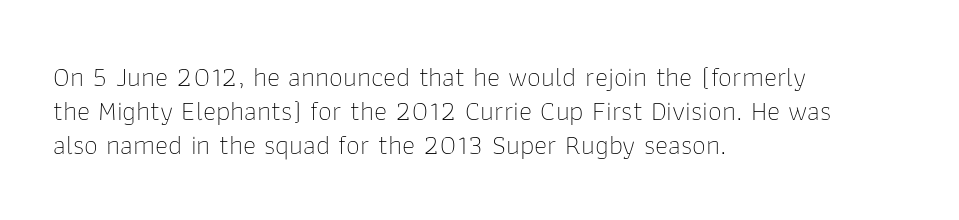
Q: Is the text bold? A: No.
Q: Is the text italic (slanted)? A: No, it is upright.
Q: Is the typeface a serif or a sans-serif typeface? A: Sans-serif.
Q: Is the text underlined? A: No.
Q: How is the paragraph aligned? A: Left-aligned.
Q: Is the spacing between letters normal or unusually wide? A: Normal.
Q: Width (condensed, normal, or wide)? A: Normal.
Q: Stroke contrast? A: Low.
Q: x-height? A: Medium.
Q: Monospaced? A: No.
